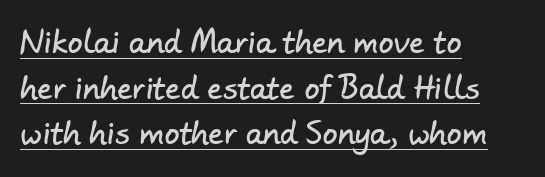
Reading down the block, your eye returns to a fixed left position each line. Short note: letters normally spaced. Type style note: lacks serifs. A typesetter would call this proportional, since set widths differ per character. The leading is moderate, giving the passage an even texture.
